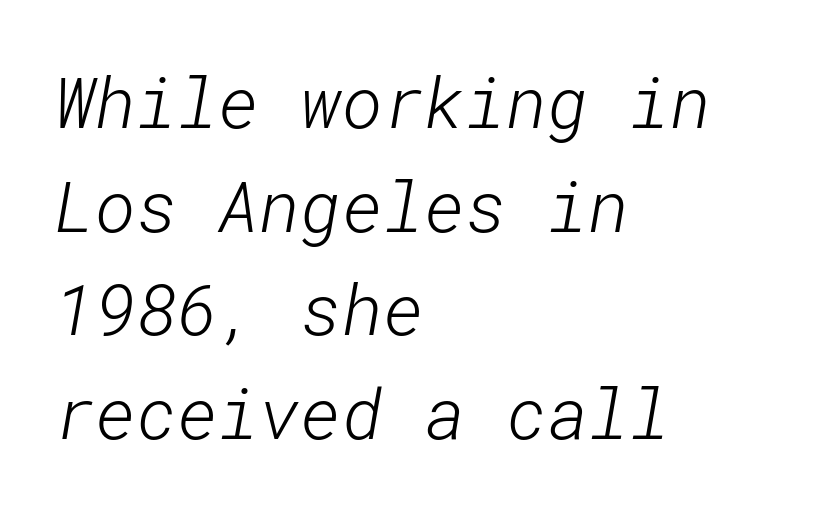
{"serif": "no", "bold": "no", "weight": "light", "width": "normal", "stroke_contrast": "low", "x_height": "medium", "underline": "no", "align": "left", "line_spacing": "normal", "line_spacing_ratio": 1.48, "letter_spacing": "normal", "letter_spacing_em": 0.0, "glyph_px": 70}
